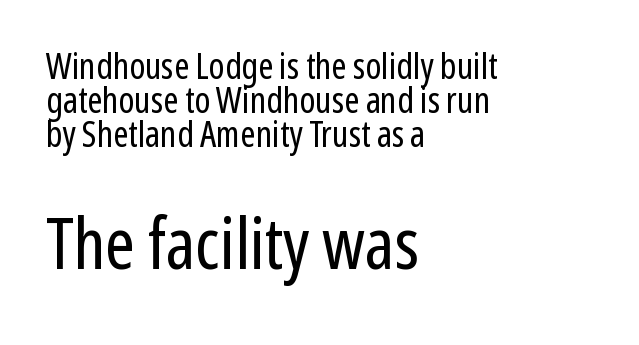
The image shows 71 px regular-weight, condensed sans-serif type, upright; set left-aligned, tight line spacing (0.95x), normal letter spacing, not underlined; the second (bottom) block is 1.97x larger; low stroke contrast and a medium x-height.
